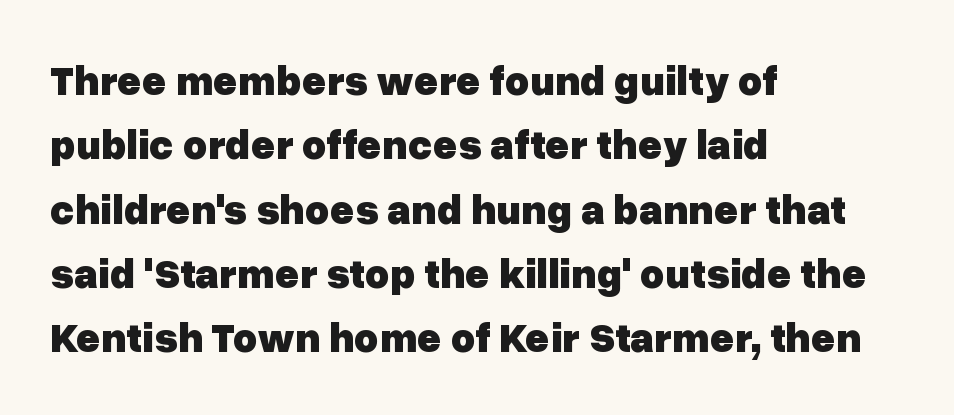
Q: Is the text bold? A: Yes.
Q: Is the text italic (slanted)? A: No, it is upright.
Q: Is the typeface a serif or a sans-serif typeface? A: Sans-serif.
Q: Is the text underlined? A: No.
Q: How is the paragraph aligned? A: Left-aligned.
Q: Is the spacing between letters normal or unusually wide? A: Normal.
Q: Is the spacing between lines tight, normal or loose? A: Normal.
Q: Width (condensed, normal, or wide)? A: Normal.
Q: Stroke contrast? A: Low.
Q: x-height? A: Medium.
Q: Monospaced? A: No.
